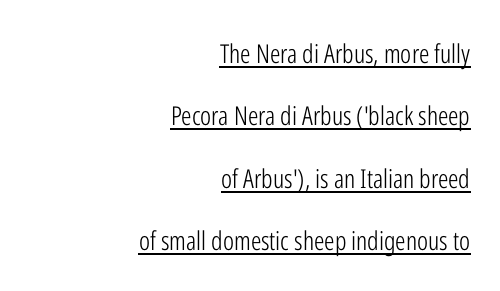
Q: Is the text bold? A: No.
Q: Is the text italic (slanted)? A: No, it is upright.
Q: Is the text underlined? A: Yes.
Q: How is the paragraph aligned? A: Right-aligned.
Q: Is the spacing between letters normal or unusually wide? A: Normal.
Q: Is the spacing between lines tight, normal or loose? A: Loose.
